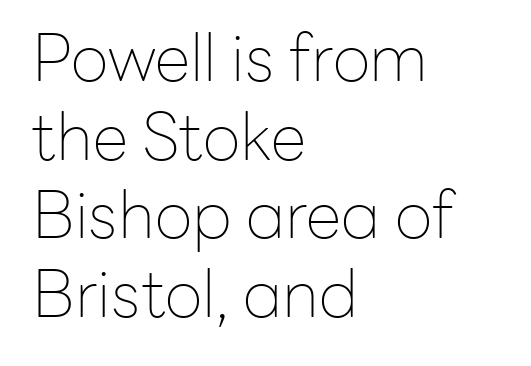
Q: Is the text bold? A: No.
Q: Is the text italic (slanted)? A: No, it is upright.
Q: Is the typeface a serif or a sans-serif typeface? A: Sans-serif.
Q: Is the text underlined? A: No.
Q: How is the paragraph aligned? A: Left-aligned.
Q: Is the spacing between letters normal or unusually wide? A: Normal.
Q: Width (condensed, normal, or wide)? A: Normal.
Q: Stroke contrast? A: Low.
Q: x-height? A: Medium.
Q: Monospaced? A: No.
